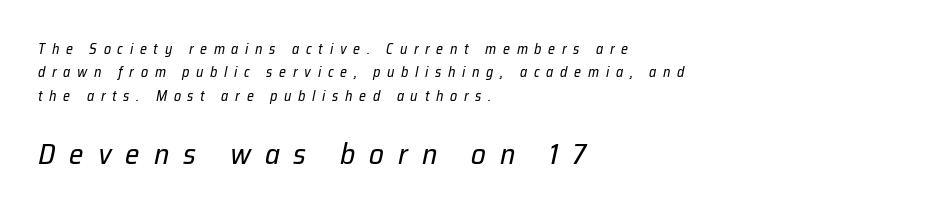
The image shows 29 px regular-weight type, italic (leaning right); set left-aligned, normal line spacing (1.67x), unusually wide letter spacing (+0.48 em), not underlined; the second (bottom) block is 2.07x larger; low stroke contrast and a medium x-height.
